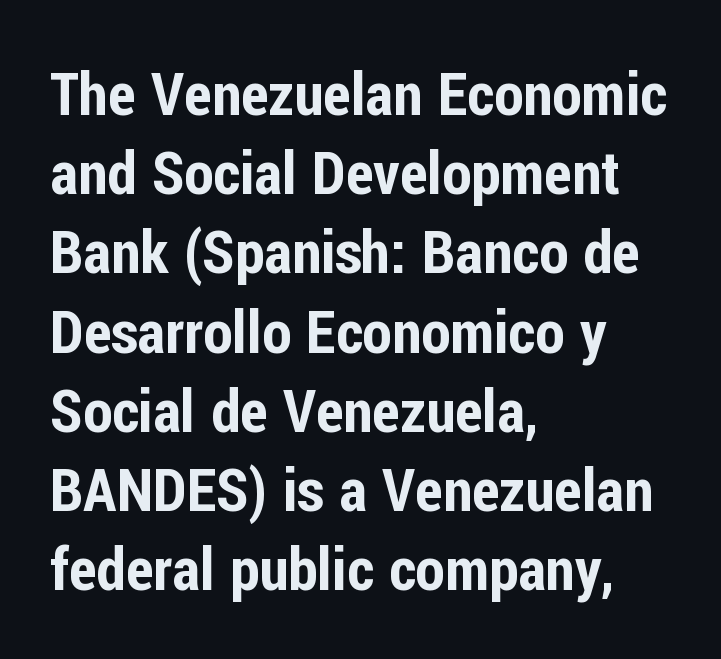
{"serif": "no", "italic": "no", "width": "condensed", "stroke_contrast": "low", "x_height": "medium", "monospaced": "no", "underline": "no", "align": "left", "line_spacing": "normal", "line_spacing_ratio": 1.32, "letter_spacing": "normal", "letter_spacing_em": 0.0, "glyph_px": 60}
